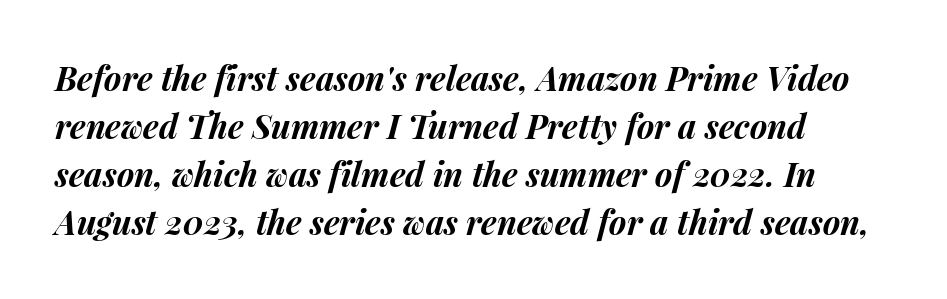
{"italic": "yes", "lean": "right", "slant_degrees": 15, "bold": "yes", "weight": "bold", "width": "normal", "stroke_contrast": "medium", "x_height": "medium", "monospaced": "no", "underline": "no", "align": "left", "line_spacing": "normal", "line_spacing_ratio": 1.45, "letter_spacing": "normal", "letter_spacing_em": 0.0, "glyph_px": 33}
